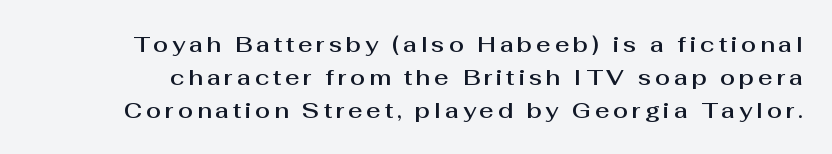
Q: Is the text italic (slanted)? A: No, it is upright.
Q: Is the text underlined? A: No.
Q: Is the spacing between lines tight, normal or loose? A: Normal.
